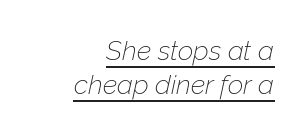
Q: Is the text bold? A: No.
Q: Is the text italic (slanted)? A: Yes, it leans right by about 12 degrees.
Q: Is the text underlined? A: Yes.
Q: How is the paragraph aligned? A: Right-aligned.
Q: Is the spacing between letters normal or unusually wide? A: Normal.
Q: Is the spacing between lines tight, normal or loose? A: Normal.
